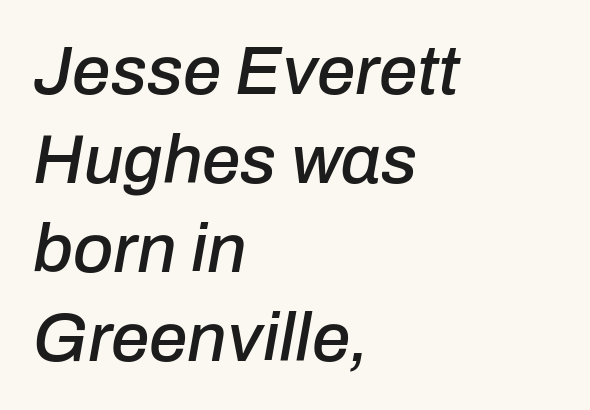
How are the letters spaced? Ordinarily, with no added tracking. The specimen omits any rule beneath the text block's lines. This sample keeps an unexceptional amount of space between lines. Here the designer chose a conventional face with non-uniform glyph widths. Every character sits at an angle, as italics do. Leftover space on each line is placed entirely after the last word.
